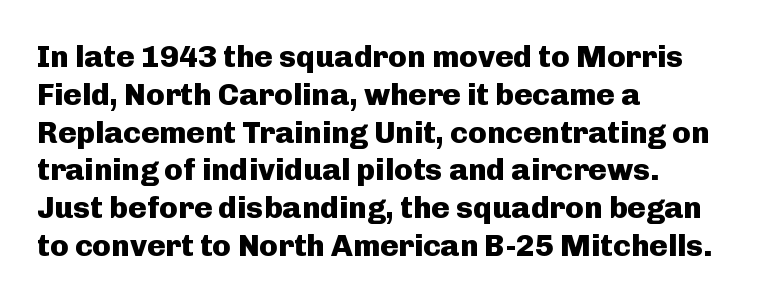
Q: Is the text bold? A: Yes.
Q: Is the text italic (slanted)? A: No, it is upright.
Q: Is the typeface a serif or a sans-serif typeface? A: Sans-serif.
Q: Is the text underlined? A: No.
Q: How is the paragraph aligned? A: Left-aligned.
Q: Is the spacing between letters normal or unusually wide? A: Normal.
Q: Width (condensed, normal, or wide)? A: Normal.
Q: Stroke contrast? A: Low.
Q: x-height? A: Medium.
Q: Monospaced? A: No.
